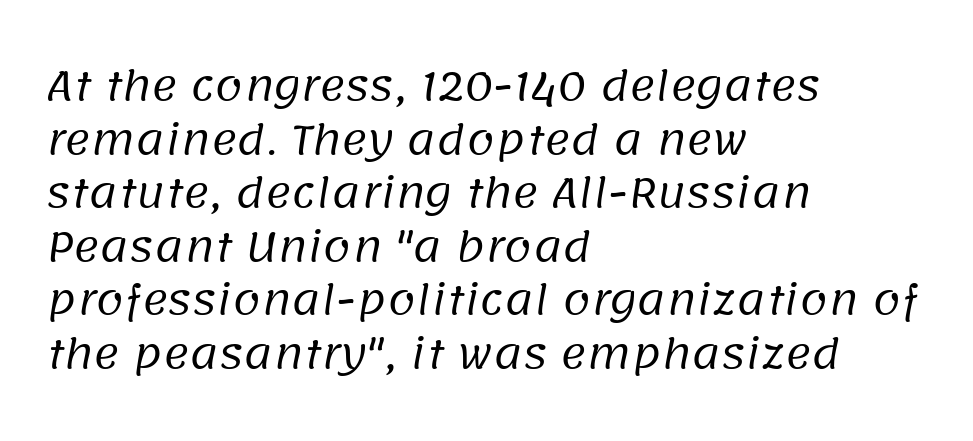
The image shows 40 px regular-weight sans-serif type; set left-aligned, normal line spacing (1.34x), normal letter spacing, not underlined; low stroke contrast and a large x-height.
